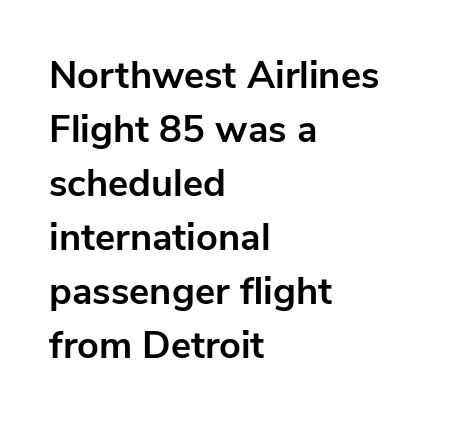
The image shows 38 px bold sans-serif type, upright; set left-aligned, normal line spacing (1.42x), normal letter spacing, not underlined; low stroke contrast and a medium x-height.
